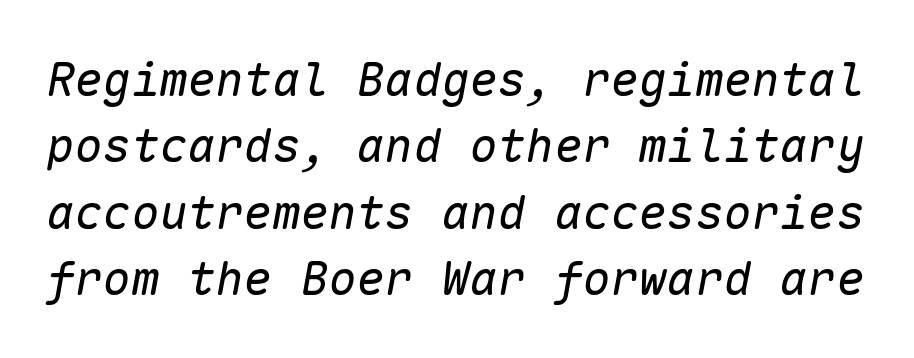
{"italic": "yes", "lean": "right", "slant_degrees": 10, "bold": "no", "weight": "regular", "width": "normal", "stroke_contrast": "low", "x_height": "medium", "monospaced": "yes", "underline": "no", "line_spacing": "normal", "line_spacing_ratio": 1.41, "letter_spacing": "normal", "letter_spacing_em": 0.0, "glyph_px": 47}
